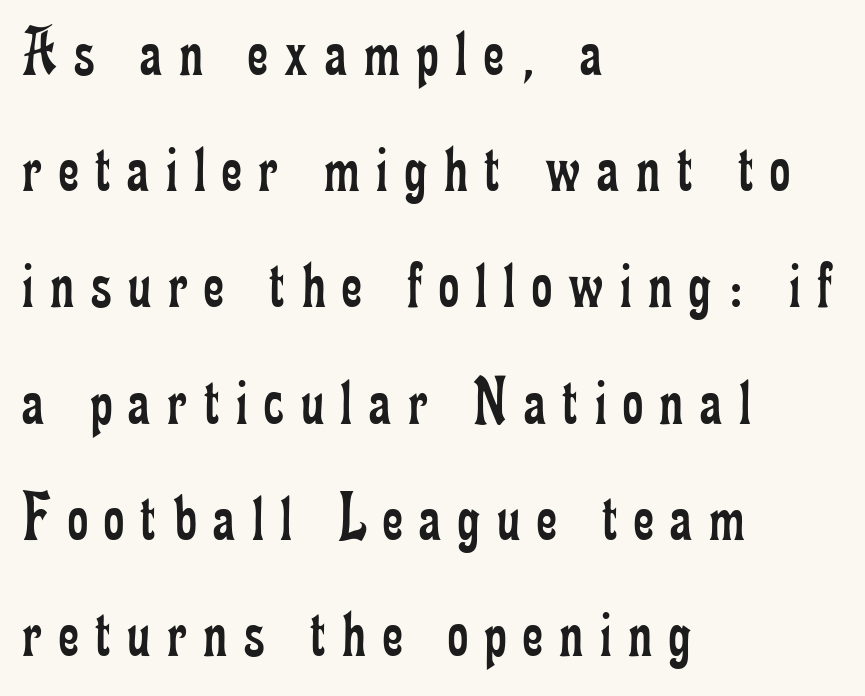
{"serif": "yes", "italic": "no", "bold": "no", "weight": "regular", "width": "condensed", "stroke_contrast": "low", "x_height": "small", "monospaced": "no", "underline": "no", "align": "left", "line_spacing": "normal", "line_spacing_ratio": 1.66, "letter_spacing": "wide", "letter_spacing_em": 0.24, "glyph_px": 70}
